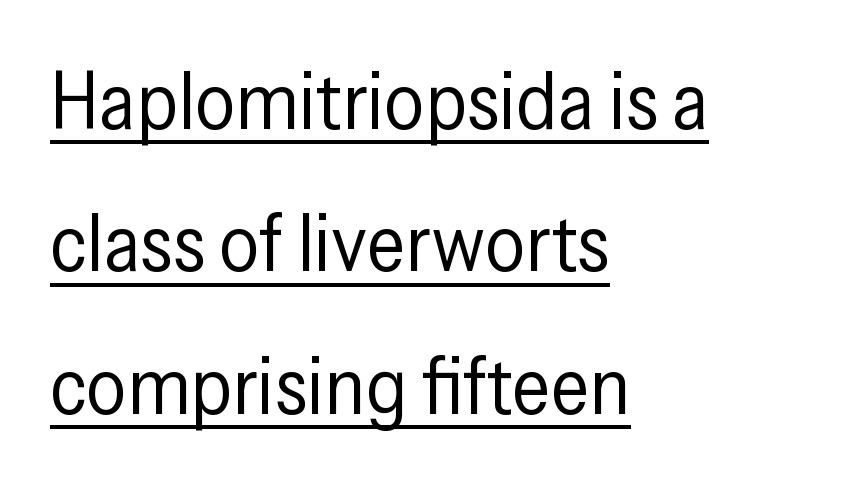
The image shows 80 px regular-weight, condensed sans-serif type, upright; set left-aligned, line spacing 1.78x, normal letter spacing, underlined; low stroke contrast and a medium x-height.
